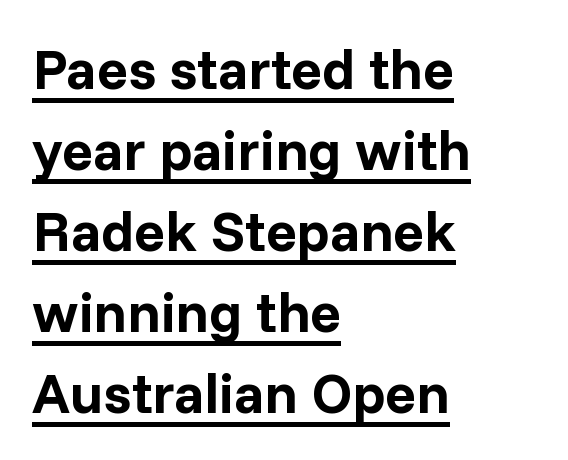
{"serif": "no", "italic": "no", "bold": "yes", "weight": "bold", "width": "normal", "stroke_contrast": "low", "x_height": "medium", "monospaced": "no", "underline": "yes", "align": "left", "line_spacing": "normal", "line_spacing_ratio": 1.42, "letter_spacing": "normal", "letter_spacing_em": 0.0, "glyph_px": 57}
